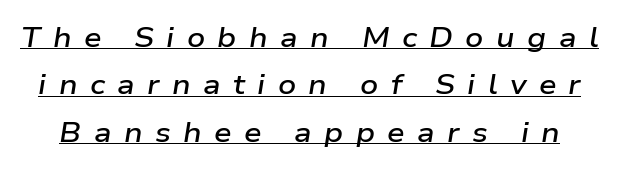
{"italic": "yes", "lean": "right", "slant_degrees": 9, "bold": "semi", "weight": "semibold", "width": "wide", "stroke_contrast": "low", "x_height": "medium", "monospaced": "no", "underline": "yes", "line_spacing": "normal", "line_spacing_ratio": 1.69, "letter_spacing": "wide", "letter_spacing_em": 0.44, "glyph_px": 28}
